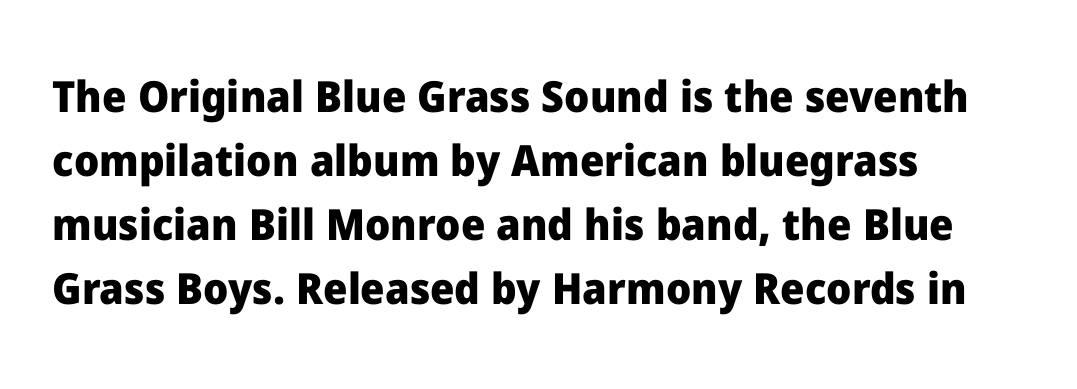
{"serif": "no", "italic": "no", "bold": "yes", "weight": "heavy", "width": "normal", "stroke_contrast": "low", "x_height": "medium", "monospaced": "no", "underline": "no", "align": "left", "line_spacing": "normal", "line_spacing_ratio": 1.49, "letter_spacing": "normal", "letter_spacing_em": 0.0, "glyph_px": 43}
